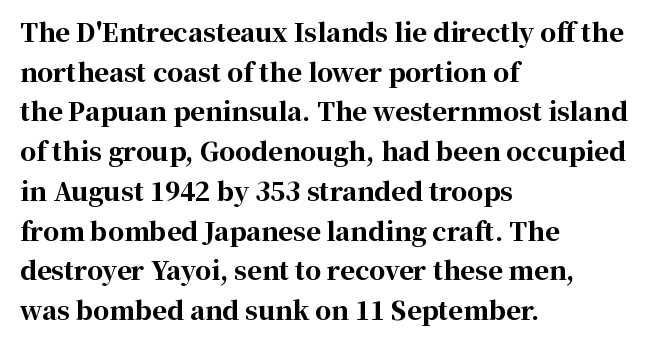
The words here are not underlined. Glyph-to-glyph distance matches everyday printed text. The rows are spaced the way most documents space them. The lettering holds an erect, upright posture throughout. Heavy-handed strokes throughout: this text is bold. Which margin do the lines hug? The left one — the right edge is uneven.
